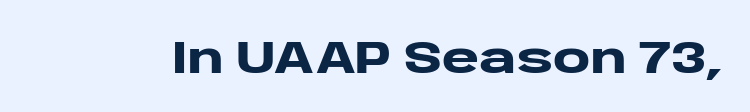
Q: Is the text bold? A: Yes.
Q: Is the text italic (slanted)? A: No, it is upright.
Q: Is the typeface a serif or a sans-serif typeface? A: Sans-serif.
Q: Is the text underlined? A: No.
Q: Is the spacing between letters normal or unusually wide? A: Normal.
Q: Width (condensed, normal, or wide)? A: Wide.
Q: Stroke contrast? A: Low.
Q: x-height? A: Large.
Q: Monospaced? A: No.
